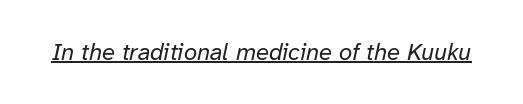
{"italic": "yes", "lean": "right", "slant_degrees": 12, "bold": "no", "underline": "yes", "letter_spacing": "normal", "letter_spacing_em": 0.0, "glyph_px": 24}
